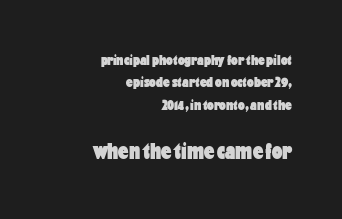
The typography opts for an upright posture over an oblique one. The horizontal fit of the characters is conventional and even. The designer gave the closing block more size than the opening block. Descender tails drop into unmarked territory.
